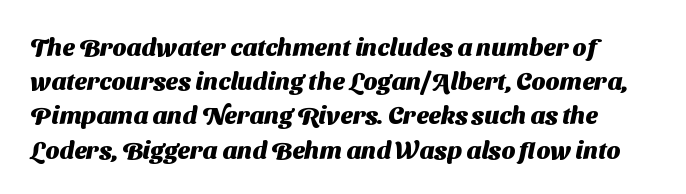
Q: Is the text bold? A: Yes.
Q: Is the text underlined? A: No.
Q: Is the spacing between letters normal or unusually wide? A: Normal.
Q: Is the spacing between lines tight, normal or loose? A: Normal.
